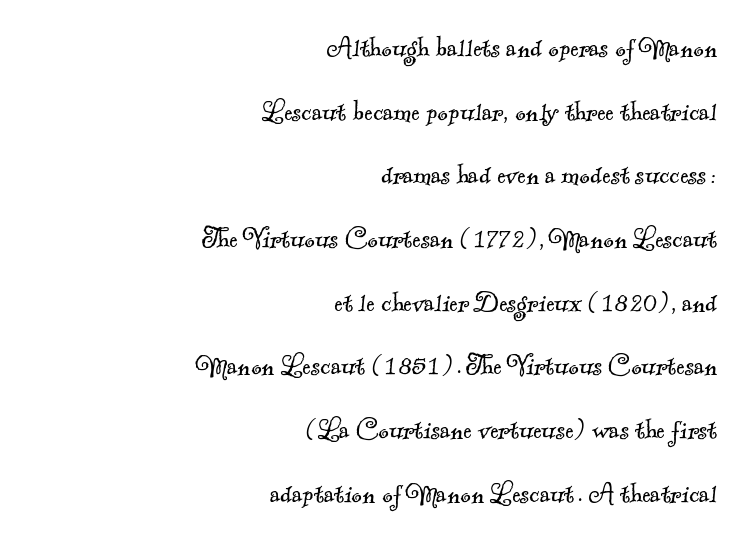
{"serif": "yes", "bold": "no", "weight": "light", "width": "normal", "x_height": "small", "monospaced": "no", "underline": "no", "align": "right", "line_spacing": "loose", "line_spacing_ratio": 1.99, "letter_spacing": "normal", "letter_spacing_em": 0.0, "glyph_px": 32}
